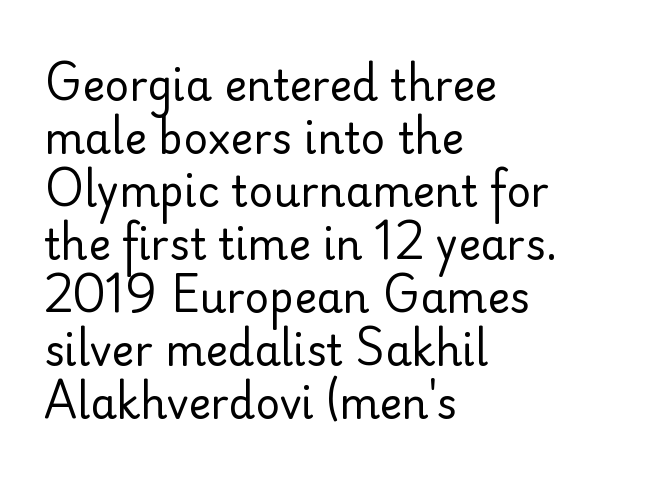
The image shows 42 px regular-weight sans-serif type, upright; set left-aligned, normal line spacing (1.26x), normal letter spacing, not underlined; low stroke contrast and a small x-height.
